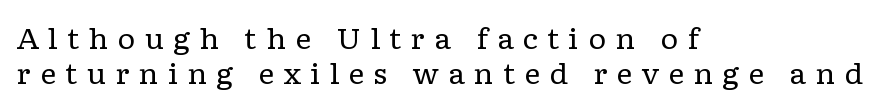
{"serif": "yes", "italic": "no", "bold": "no", "weight": "regular", "width": "wide", "stroke_contrast": "low", "x_height": "medium", "monospaced": "no", "underline": "no", "align": "left", "line_spacing": "normal", "line_spacing_ratio": 1.25, "letter_spacing": "wide", "letter_spacing_em": 0.32, "glyph_px": 28}
